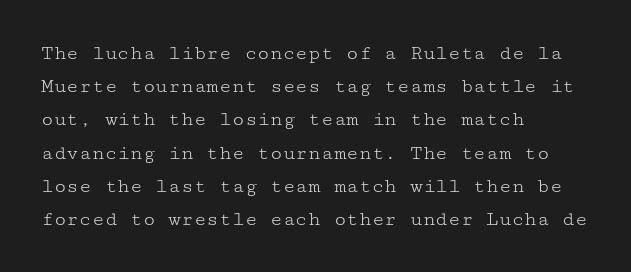
The image shows 21 px text type, upright; set left-aligned, normal line spacing (1.58x), normal letter spacing, not underlined.
